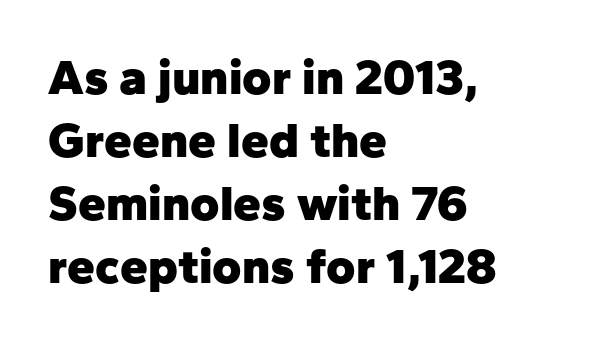
Visually the block forms a straight wall on the left and a jagged coastline on the right. Character widths vary here, with narrow letters taking less room than wide ones. The strokes are fattened all the way to bold. Honestly, there is no underline to notice here at all. This sample uses plain, unmodified letter spacing. The passage shown stacks its lines at a standard gap.
